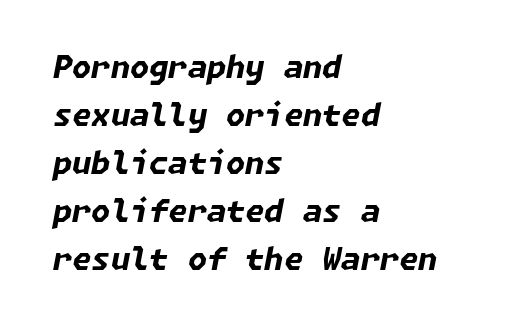
{"italic": "yes", "lean": "right", "slant_degrees": 11, "bold": "yes", "weight": "bold", "width": "normal", "stroke_contrast": "low", "x_height": "medium", "underline": "no", "align": "left", "line_spacing": "normal", "line_spacing_ratio": 1.55, "letter_spacing": "normal", "letter_spacing_em": 0.0, "glyph_px": 31}
